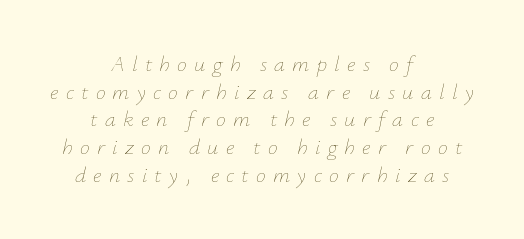
{"italic": "yes", "lean": "right", "slant_degrees": 12, "bold": "no", "underline": "no", "align": "center", "line_spacing": "normal", "line_spacing_ratio": 1.26, "letter_spacing": "wide", "letter_spacing_em": 0.33, "glyph_px": 22}
